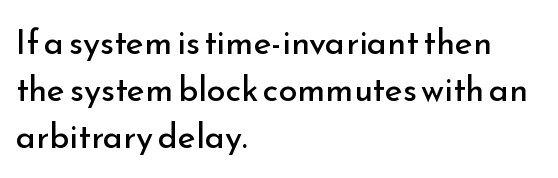
Q: Is the text bold? A: No.
Q: Is the text italic (slanted)? A: No, it is upright.
Q: Is the typeface a serif or a sans-serif typeface? A: Sans-serif.
Q: Is the text underlined? A: No.
Q: How is the paragraph aligned? A: Left-aligned.
Q: Is the spacing between letters normal or unusually wide? A: Normal.
Q: Is the spacing between lines tight, normal or loose? A: Normal.
Q: Width (condensed, normal, or wide)? A: Normal.
Q: Stroke contrast? A: Low.
Q: x-height? A: Small.
Q: Monospaced? A: No.
